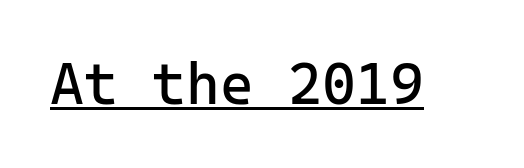
This is roman type, the default non-slanted kind. Monospaced: the letters line up in strict vertical columns. Font category for this specimen: sans-serif. Is the letter spacing exaggerated? No — it looks like the ordinary default. This is not heavy type; no bold has been used. The sample's only ornament is a line tracing under the words.
